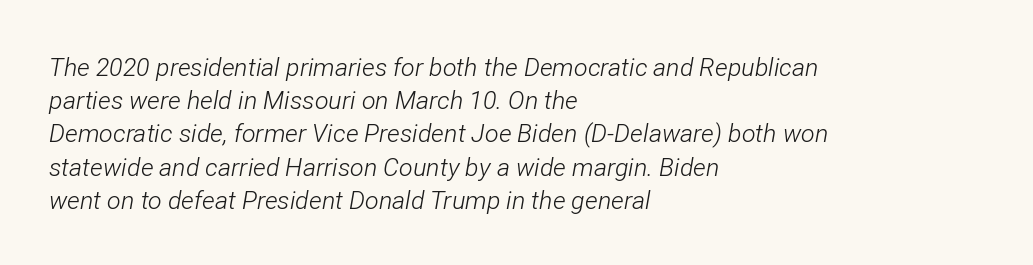
Q: Is the text bold? A: No.
Q: Is the text italic (slanted)? A: Yes, it leans right by about 12 degrees.
Q: Is the text underlined? A: No.
Q: How is the paragraph aligned? A: Left-aligned.
Q: Is the spacing between letters normal or unusually wide? A: Normal.
Q: Is the spacing between lines tight, normal or loose? A: Normal.
